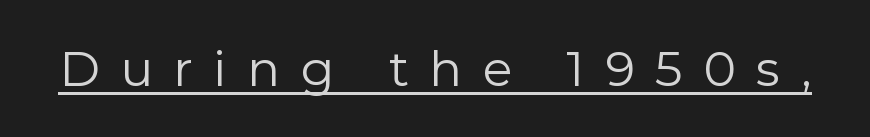
{"serif": "no", "italic": "no", "bold": "no", "weight": "regular", "width": "normal", "stroke_contrast": "low", "x_height": "medium", "monospaced": "no", "underline": "yes", "letter_spacing": "wide", "letter_spacing_em": 0.42, "glyph_px": 49}
